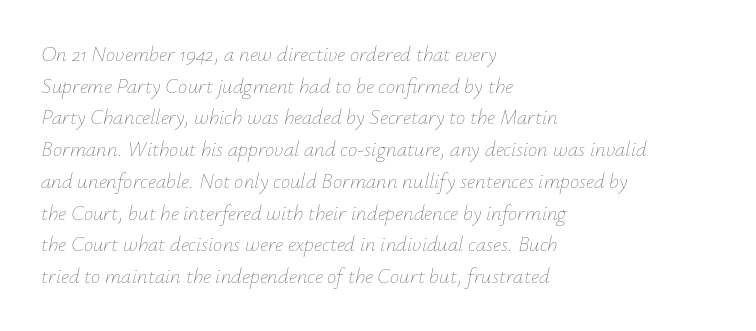
The image shows 21 px text type, italic (leaning right); set left-aligned, normal line spacing (1.51x), normal letter spacing, not underlined.
